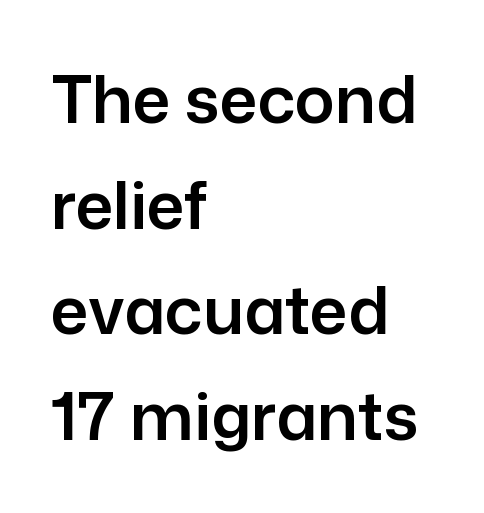
The image shows 66 px sans-serif type, upright; set left-aligned, normal line spacing (1.6x), normal letter spacing, not underlined; low stroke contrast and a medium x-height.
